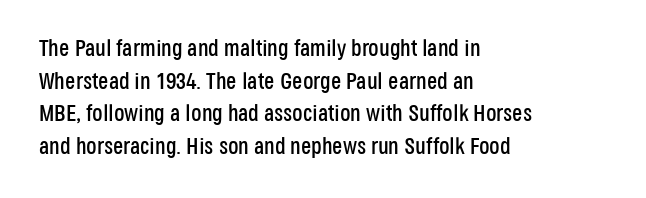
The image shows 23 px text type, upright; set left-aligned, normal line spacing (1.42x), normal letter spacing, not underlined.
